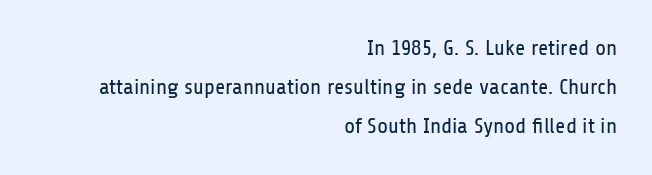
Q: Is the text bold? A: No.
Q: Is the text italic (slanted)? A: No, it is upright.
Q: Is the text underlined? A: No.
Q: How is the paragraph aligned? A: Right-aligned.
Q: Is the spacing between letters normal or unusually wide? A: Normal.
